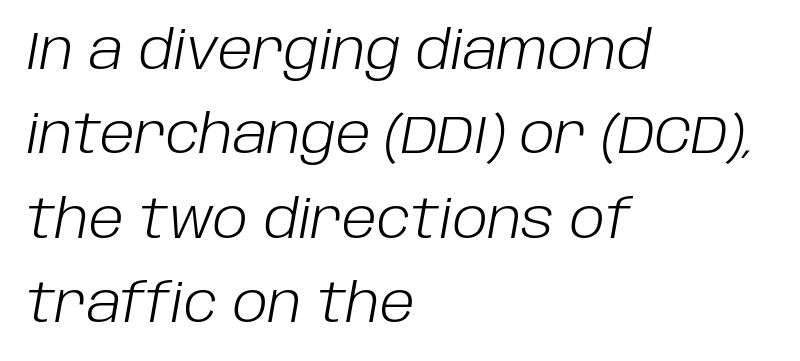
Q: Is the text bold? A: No.
Q: Is the text italic (slanted)? A: Yes, it leans right by about 10 degrees.
Q: Is the text underlined? A: No.
Q: How is the paragraph aligned? A: Left-aligned.
Q: Is the spacing between letters normal or unusually wide? A: Normal.
Q: Is the spacing between lines tight, normal or loose? A: Normal.
Q: Width (condensed, normal, or wide)? A: Normal.
Q: Stroke contrast? A: Low.
Q: x-height? A: Large.
Q: Monospaced? A: No.
